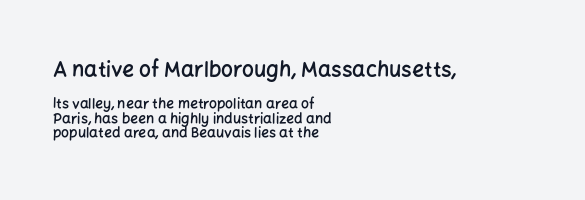
The image shows 21 px text type, upright; set left-aligned, tight line spacing (1.05x), normal letter spacing, not underlined; the first (top) block is 1.5x larger.
